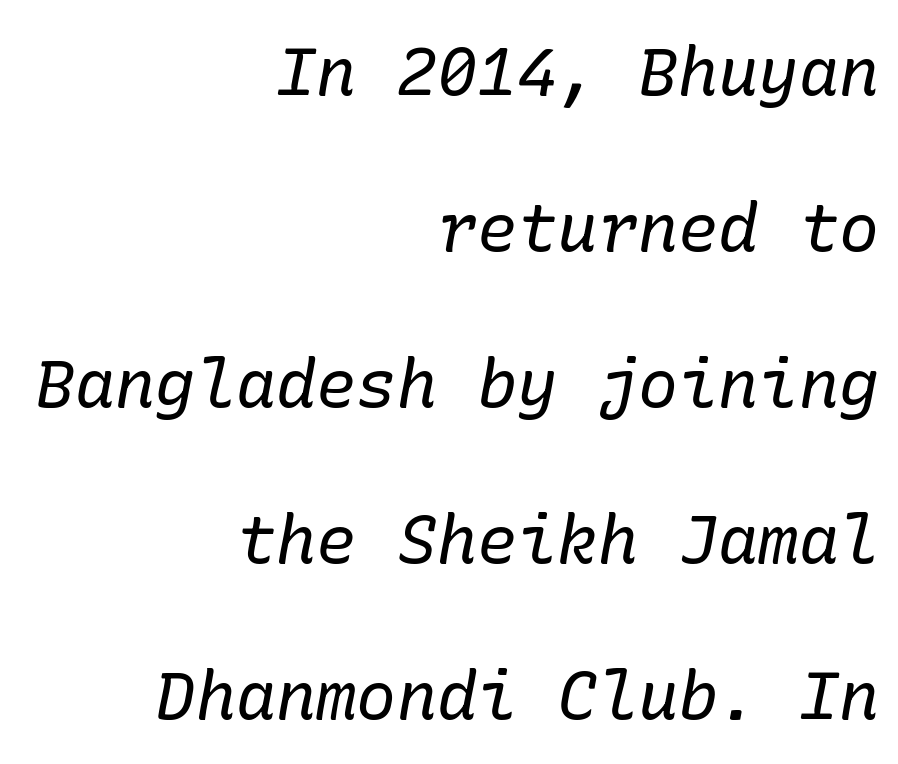
The image shows 67 px regular-weight type, italic (leaning right); set right-aligned, loose line spacing (2.33x), normal letter spacing, not underlined; low stroke contrast and a medium x-height.
